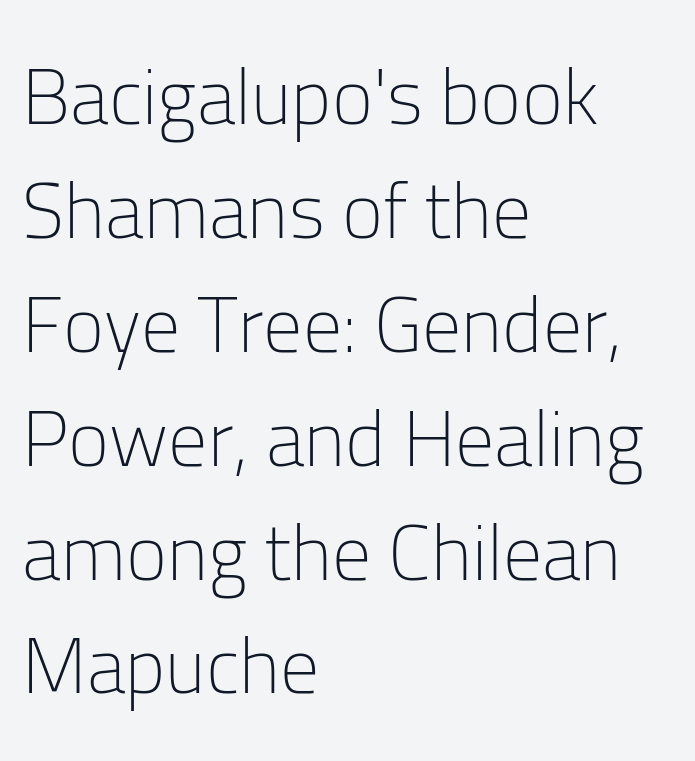
The glyphs in this specimen are sans serif. Nothing unusual about the tracking: characters are spaced as the font intends. Left-aligned paragraph, ragged on the right. No chunkiness to these letters — they're not bold. Horizontal bands of white between lines are of average thickness. The gap between lines stays unmarked.
